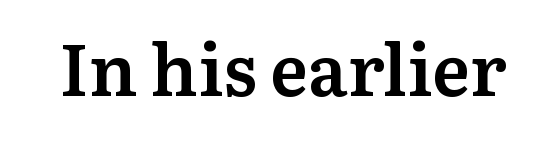
{"serif": "yes", "italic": "no", "bold": "semi", "weight": "semibold", "width": "normal", "stroke_contrast": "medium", "x_height": "medium", "monospaced": "no", "underline": "no", "letter_spacing": "normal", "letter_spacing_em": 0.0, "glyph_px": 72}
